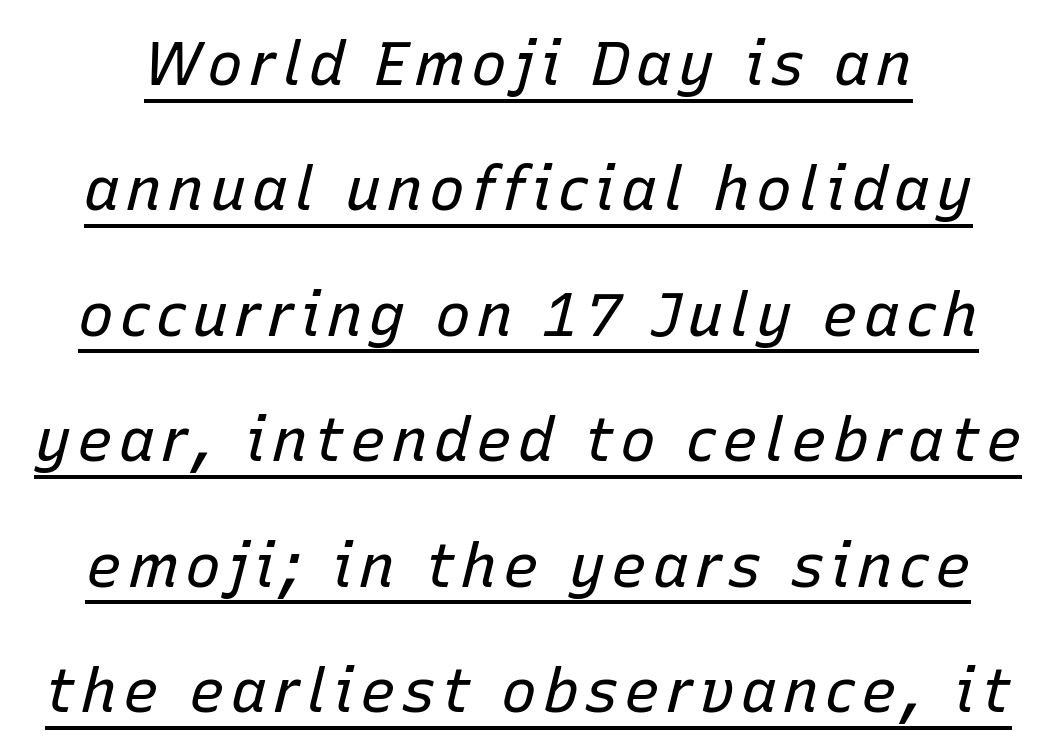
{"italic": "yes", "lean": "right", "slant_degrees": 15, "bold": "no", "weight": "regular", "width": "normal", "stroke_contrast": "low", "x_height": "medium", "monospaced": "no", "underline": "yes", "line_spacing": "loose", "line_spacing_ratio": 2.09, "glyph_px": 60}
